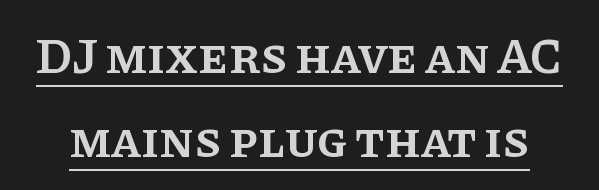
{"serif": "yes", "italic": "no", "bold": "semi", "weight": "semibold", "width": "normal", "stroke_contrast": "low", "x_height": "large", "monospaced": "no", "underline": "yes", "line_spacing": "normal", "line_spacing_ratio": 1.68, "letter_spacing": "normal", "letter_spacing_em": 0.0, "glyph_px": 50}
